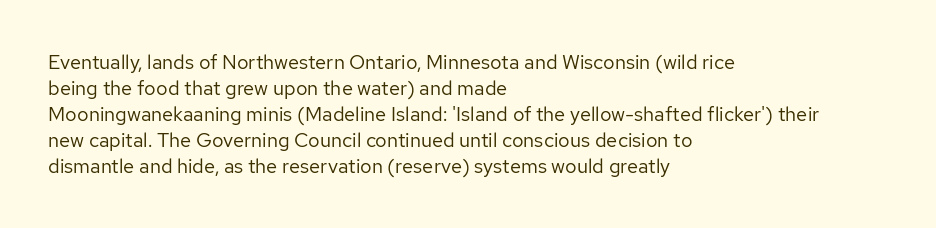
Q: Is the text bold? A: No.
Q: Is the text italic (slanted)? A: No, it is upright.
Q: Is the text underlined? A: No.
Q: How is the paragraph aligned? A: Left-aligned.
Q: Is the spacing between letters normal or unusually wide? A: Normal.
Q: Is the spacing between lines tight, normal or loose? A: Normal.
